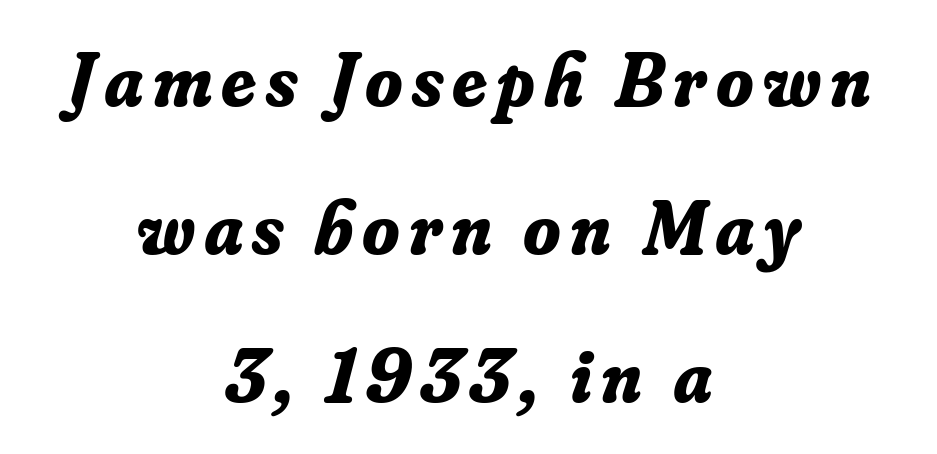
Q: Is the text bold? A: Yes.
Q: Is the text italic (slanted)? A: Yes, it leans right by about 16 degrees.
Q: Is the typeface a serif or a sans-serif typeface? A: Serif.
Q: Is the text underlined? A: No.
Q: How is the paragraph aligned? A: Centered.
Q: Is the spacing between lines tight, normal or loose? A: Loose.
Q: Width (condensed, normal, or wide)? A: Normal.
Q: Stroke contrast? A: Low.
Q: x-height? A: Small.
Q: Monospaced? A: No.
